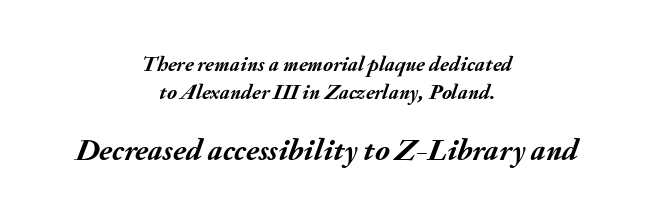
If you drew a line through each stem, it would be angled. The string is rendered with underlining switched off. Compared with a flush-left layout, this one balances lines on the center instead. A student would notice the bottom passage is typeset larger than what precedes it. Characters follow at the spacing the type designer built in. Vertically, the passage feels balanced, rows spaced as you'd expect.
